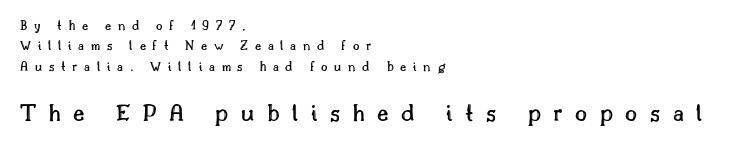
Q: Is the text italic (slanted)? A: No, it is upright.
Q: Is the text underlined? A: No.
Q: How is the paragraph aligned? A: Left-aligned.
Q: Is the spacing between letters normal or unusually wide? A: Unusually wide.
Q: Is the spacing between lines tight, normal or loose? A: Normal.
Q: Which block of text is set in a larger size, the first (top) or the second (bottom)? A: The second (bottom) one.
